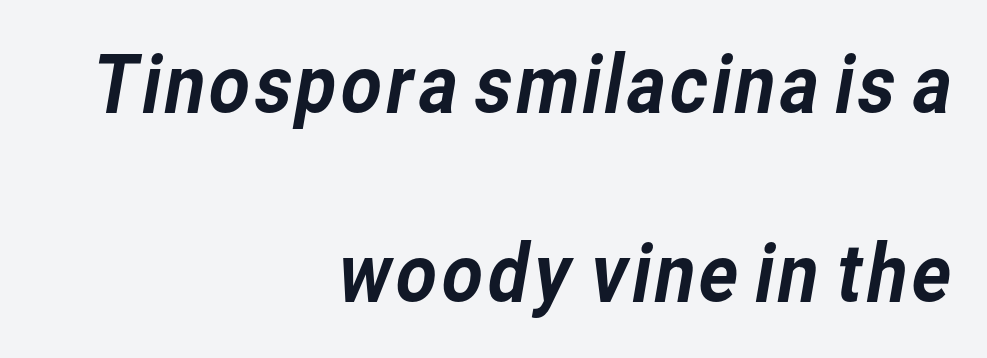
{"serif": "no", "width": "normal", "stroke_contrast": "low", "x_height": "medium", "monospaced": "no", "underline": "no", "align": "right", "line_spacing": "loose", "line_spacing_ratio": 2.36, "letter_spacing": "normal", "letter_spacing_em": 0.0, "glyph_px": 80}
